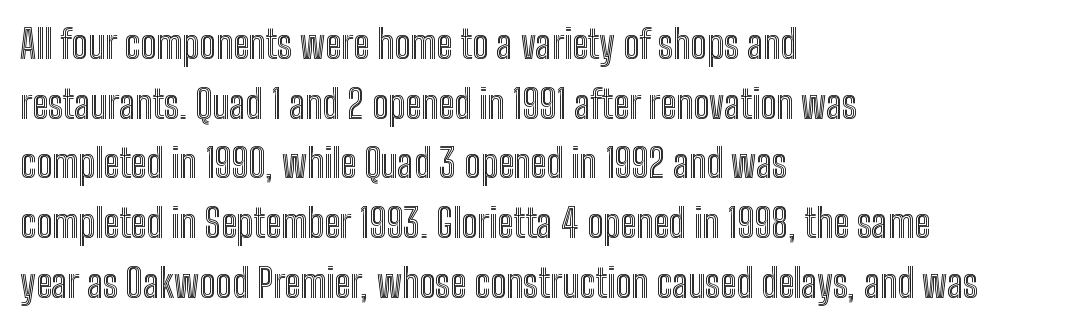
{"italic": "no", "width": "condensed", "x_height": "medium", "monospaced": "no", "underline": "no", "align": "left", "line_spacing": "normal", "line_spacing_ratio": 1.53, "letter_spacing": "normal", "letter_spacing_em": 0.0, "glyph_px": 39}
